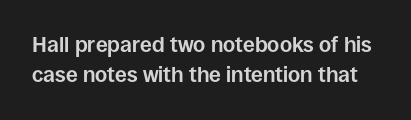
Q: Is the text bold? A: Yes.
Q: Is the text italic (slanted)? A: No, it is upright.
Q: Is the text underlined? A: No.
Q: Is the spacing between letters normal or unusually wide? A: Normal.
Q: Is the spacing between lines tight, normal or loose? A: Normal.
